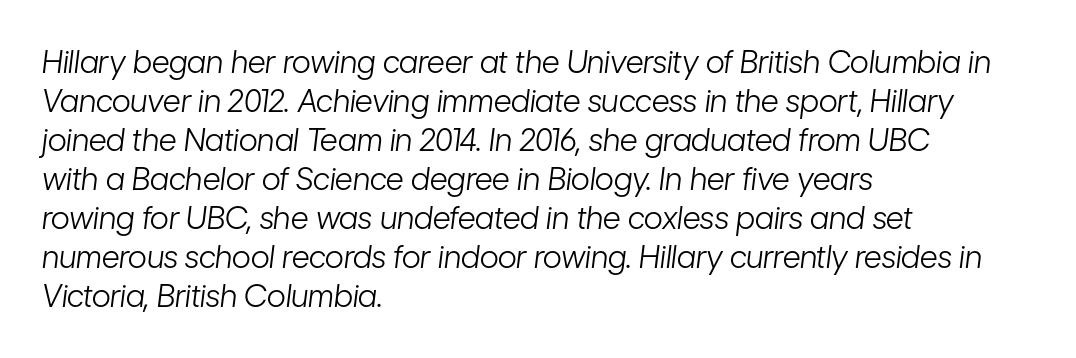
{"italic": "yes", "lean": "right", "slant_degrees": 7, "bold": "no", "weight": "light", "width": "condensed", "stroke_contrast": "low", "x_height": "medium", "monospaced": "no", "underline": "no", "align": "left", "line_spacing": "normal", "line_spacing_ratio": 1.26, "letter_spacing": "normal", "letter_spacing_em": 0.0, "glyph_px": 31}
